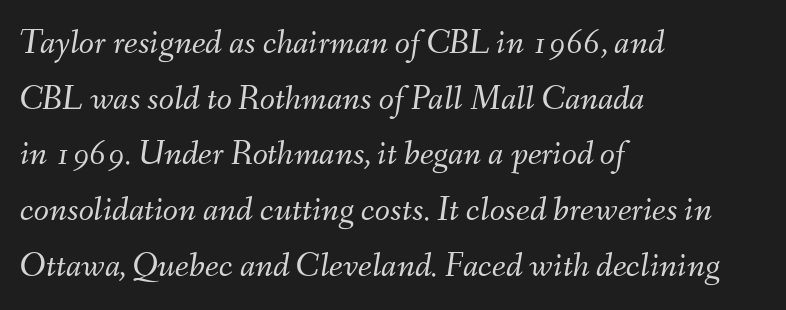
The image shows 35 px light type, italic (leaning right); set left-aligned, normal line spacing (1.59x), normal letter spacing, not underlined; medium stroke contrast and a small x-height.
